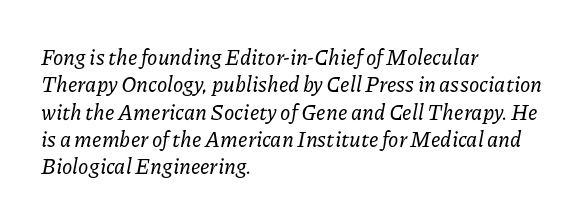
The image shows 21 px text type, italic (leaning right); set left-aligned, normal line spacing (1.3x), normal letter spacing, not underlined.
